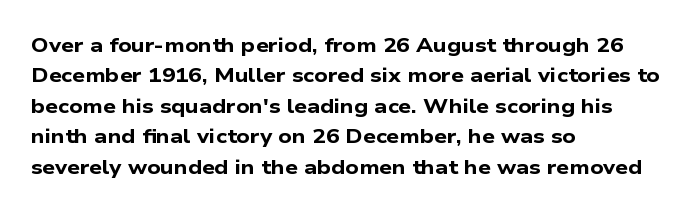
{"bold": "yes", "underline": "no", "align": "left", "line_spacing": "normal", "line_spacing_ratio": 1.52, "letter_spacing": "normal", "letter_spacing_em": 0.0, "glyph_px": 20}
